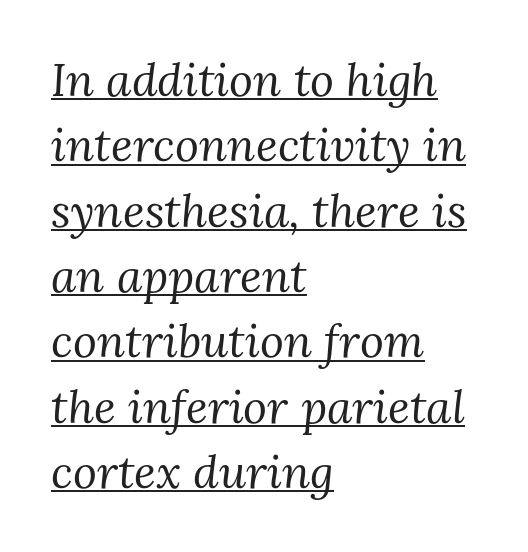
Proportional: the letters do not fall into vertical columns. This sample uses plain, unmodified letter spacing. Is this a sans? No — the strokes have serifs. The strokes are not fattened; the text isn't bold.
